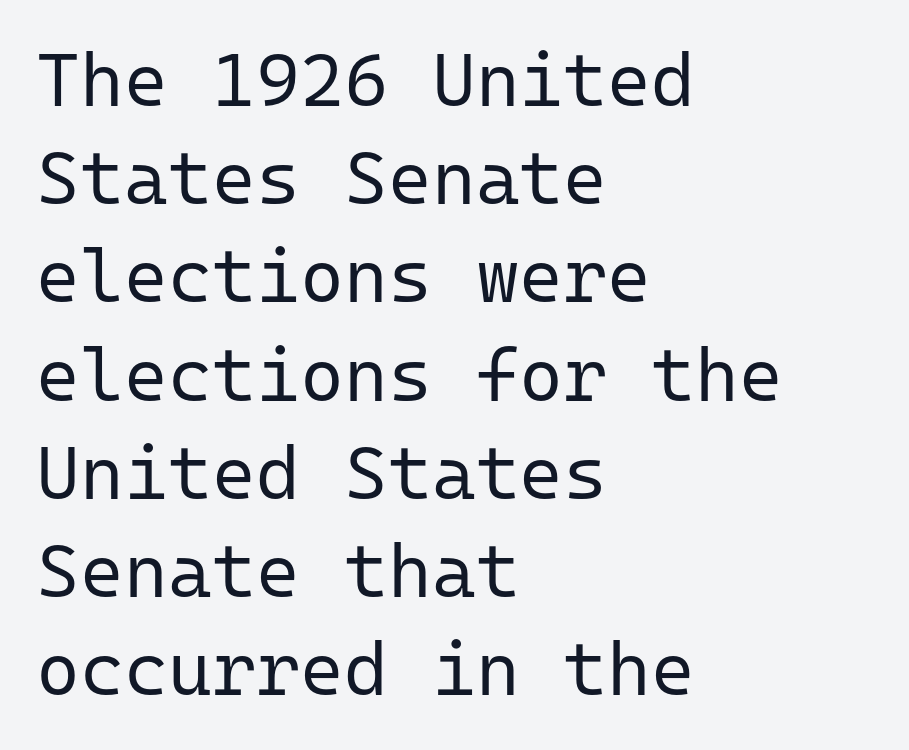
{"serif": "no", "italic": "no", "bold": "no", "weight": "regular", "width": "normal", "stroke_contrast": "low", "x_height": "medium", "monospaced": "yes", "underline": "no", "align": "left", "line_spacing": "normal", "line_spacing_ratio": 1.31, "letter_spacing": "normal", "letter_spacing_em": 0.0, "glyph_px": 75}
